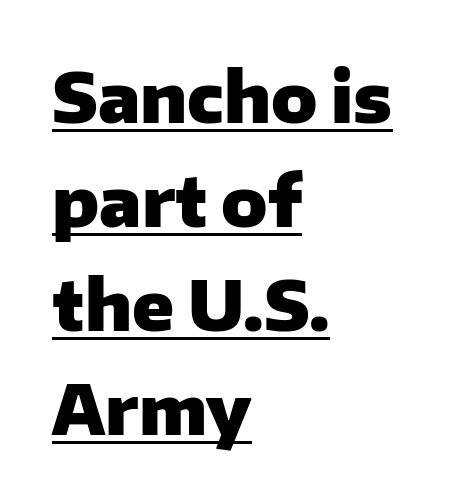
Q: Is the text bold? A: Yes.
Q: Is the text italic (slanted)? A: No, it is upright.
Q: Is the typeface a serif or a sans-serif typeface? A: Sans-serif.
Q: Is the text underlined? A: Yes.
Q: How is the paragraph aligned? A: Left-aligned.
Q: Is the spacing between letters normal or unusually wide? A: Normal.
Q: Is the spacing between lines tight, normal or loose? A: Normal.
Q: Width (condensed, normal, or wide)? A: Normal.
Q: Stroke contrast? A: Low.
Q: x-height? A: Medium.
Q: Monospaced? A: No.
